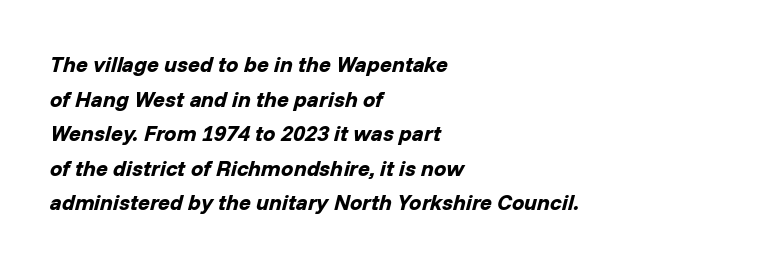
{"italic": "yes", "lean": "right", "slant_degrees": 14, "bold": "yes", "underline": "no", "align": "left", "line_spacing": "normal", "line_spacing_ratio": 1.57, "letter_spacing": "normal", "letter_spacing_em": 0.0, "glyph_px": 22}
